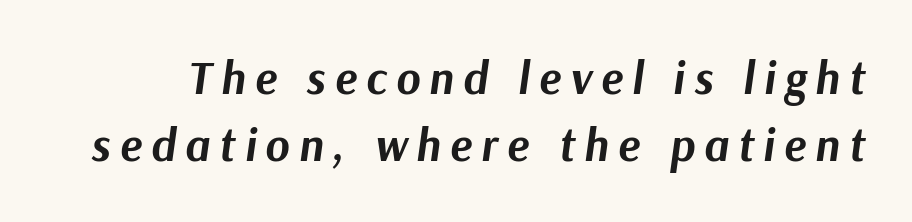
Q: Is the text bold? A: Yes.
Q: Is the text italic (slanted)? A: Yes, it leans right by about 9 degrees.
Q: Is the text underlined? A: No.
Q: Is the spacing between letters normal or unusually wide? A: Unusually wide.
Q: Is the spacing between lines tight, normal or loose? A: Normal.
Q: Width (condensed, normal, or wide)? A: Normal.
Q: Stroke contrast? A: Medium.
Q: x-height? A: Medium.
Q: Monospaced? A: No.
